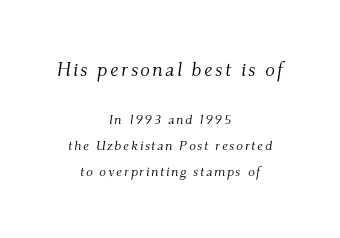
The image shows 20 px text type, italic (leaning right); set centered, line spacing 1.88x, not underlined; the first (top) block is 1.43x larger.
